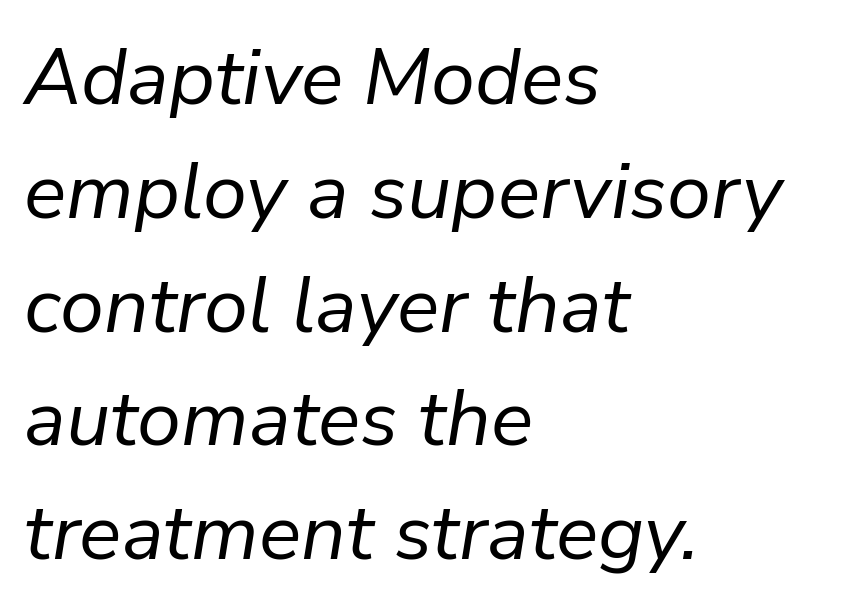
Q: Is the text bold? A: No.
Q: Is the text italic (slanted)? A: Yes, it leans right by about 9 degrees.
Q: Is the text underlined? A: No.
Q: How is the paragraph aligned? A: Left-aligned.
Q: Is the spacing between letters normal or unusually wide? A: Normal.
Q: Is the spacing between lines tight, normal or loose? A: Normal.
Q: Width (condensed, normal, or wide)? A: Normal.
Q: Stroke contrast? A: Low.
Q: x-height? A: Medium.
Q: Monospaced? A: No.
